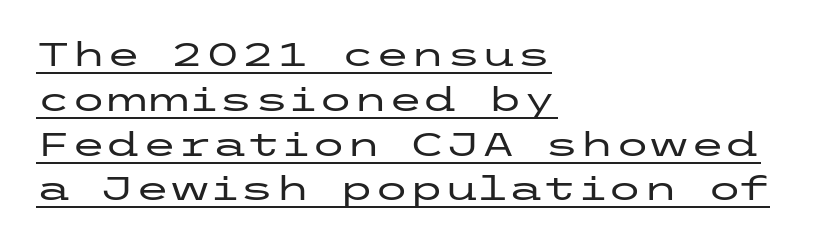
The image shows 32 px wide sans-serif type, upright; set left-aligned, normal line spacing (1.4x), normal letter spacing, underlined; low stroke contrast and a medium x-height.
